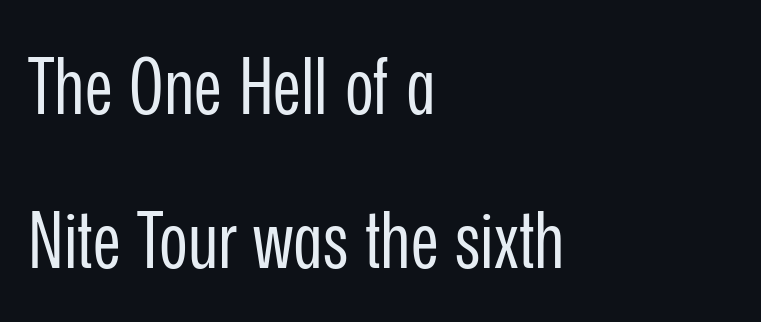
Q: Is the text bold? A: No.
Q: Is the text italic (slanted)? A: No, it is upright.
Q: Is the typeface a serif or a sans-serif typeface? A: Sans-serif.
Q: Is the text underlined? A: No.
Q: How is the paragraph aligned? A: Left-aligned.
Q: Is the spacing between letters normal or unusually wide? A: Normal.
Q: Is the spacing between lines tight, normal or loose? A: Loose.
Q: Width (condensed, normal, or wide)? A: Condensed.
Q: Stroke contrast? A: Low.
Q: x-height? A: Medium.
Q: Monospaced? A: No.
